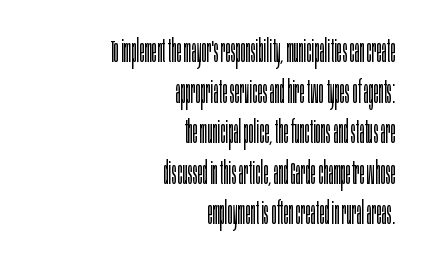
{"serif": "no", "italic": "no", "bold": "no", "weight": "light", "width": "condensed", "stroke_contrast": "low", "x_height": "large", "monospaced": "no", "underline": "no", "align": "right", "line_spacing": "normal", "line_spacing_ratio": 1.31, "letter_spacing": "normal", "letter_spacing_em": 0.0, "glyph_px": 31}
